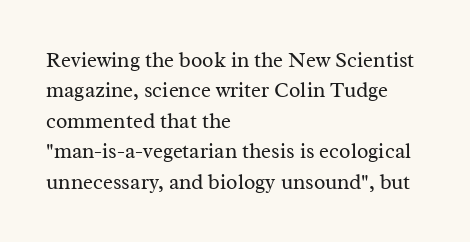
Letter spacing: default. Ink coverage per letter is moderate at most. The rag falls on the right side of this text block. Descenders are the only things crossing below the line. This block has exactly the height ordinary leading produces. This is the regular roman posture of the typeface.
